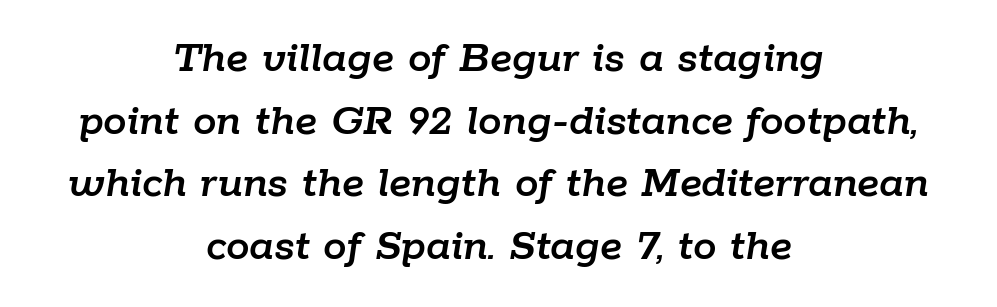
The image shows 47 px text type, italic (leaning right); set centered, normal line spacing (1.33x), normal letter spacing, not underlined; low stroke contrast and a medium x-height.
